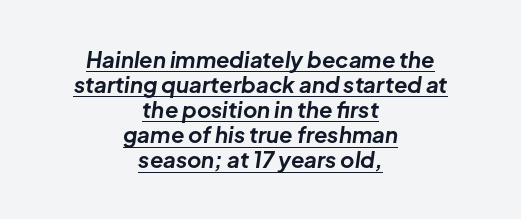
{"italic": "yes", "lean": "right", "slant_degrees": 8, "bold": "yes", "underline": "yes", "align": "center", "line_spacing": "tight", "line_spacing_ratio": 1.14, "letter_spacing": "normal", "letter_spacing_em": 0.0, "glyph_px": 22}
